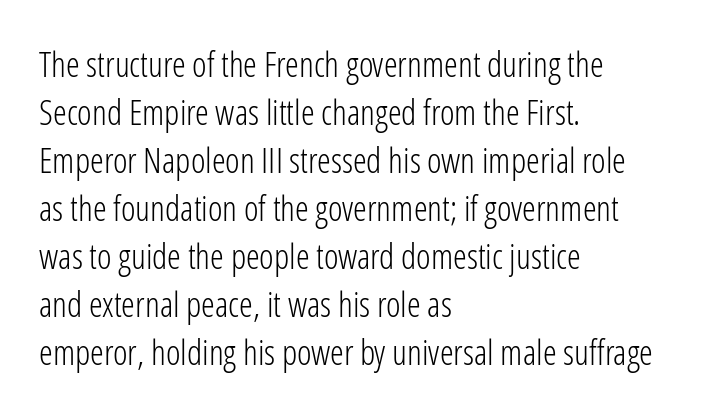
Q: Is the text bold? A: No.
Q: Is the text italic (slanted)? A: No, it is upright.
Q: Is the typeface a serif or a sans-serif typeface? A: Sans-serif.
Q: Is the text underlined? A: No.
Q: How is the paragraph aligned? A: Left-aligned.
Q: Is the spacing between letters normal or unusually wide? A: Normal.
Q: Is the spacing between lines tight, normal or loose? A: Normal.
Q: Width (condensed, normal, or wide)? A: Condensed.
Q: Stroke contrast? A: Low.
Q: x-height? A: Medium.
Q: Monospaced? A: No.
